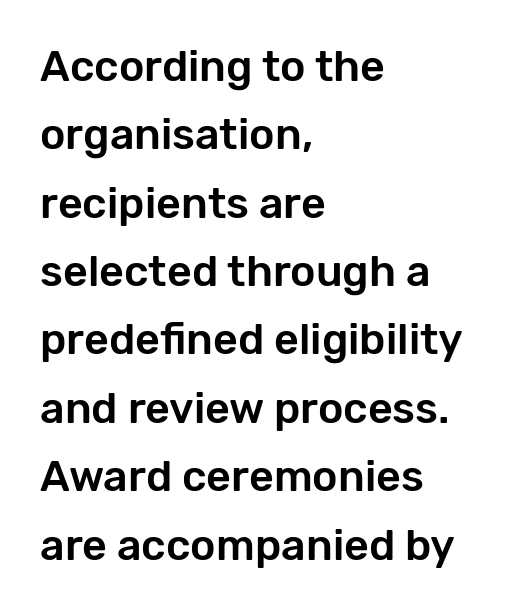
A clean baseline with only descenders dipping below it. Are there feet on the stems? There aren't — it's a sans. If you drew a ruler down the left edge, every line would touch it. Character widths vary here, with narrow letters taking less room than wide ones. Line spacing here is normal.
